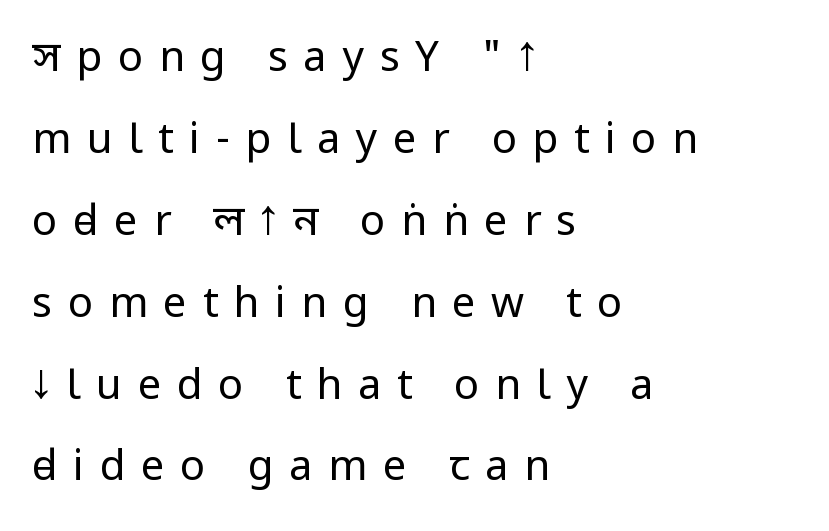
The image shows 42 px regular-weight, condensed sans-serif type, upright; set left-aligned, loose line spacing (1.95x), unusually wide letter spacing (+0.37 em), not underlined; low stroke contrast.
